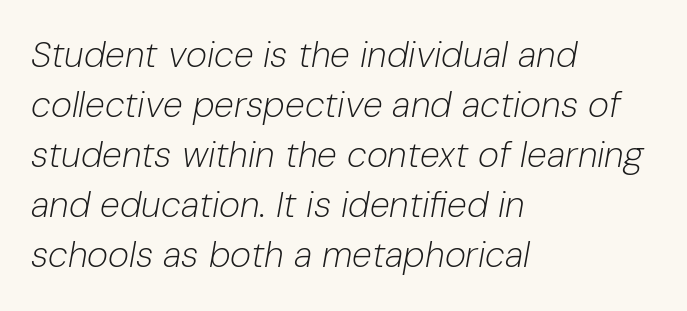
Q: Is the text bold? A: No.
Q: Is the text italic (slanted)? A: Yes, it leans right by about 10 degrees.
Q: Is the text underlined? A: No.
Q: How is the paragraph aligned? A: Left-aligned.
Q: Is the spacing between letters normal or unusually wide? A: Normal.
Q: Is the spacing between lines tight, normal or loose? A: Normal.
Q: Width (condensed, normal, or wide)? A: Normal.
Q: Stroke contrast? A: Low.
Q: x-height? A: Medium.
Q: Monospaced? A: No.
